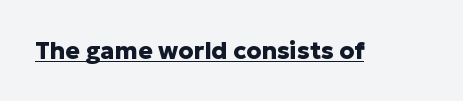
Q: Is the text bold? A: Yes.
Q: Is the text italic (slanted)? A: No, it is upright.
Q: Is the text underlined? A: Yes.
Q: Is the spacing between letters normal or unusually wide? A: Normal.
